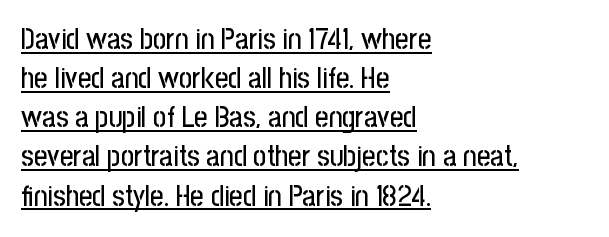
Casual observation: everything's shoved over to the left. Is this a fixed-width face? No — the glyphs have proportional, varying widths. The font family rendered here belongs to the sans-serif group. Successive baselines arrive at the customary interval. There is no visible air inserted between adjacent glyphs. The specimen reads as upright at a glance.
